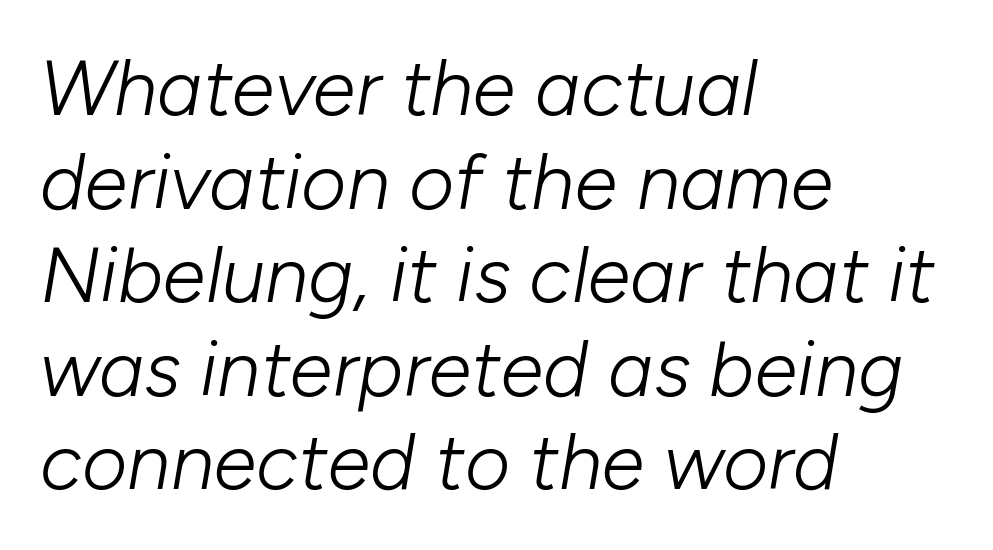
Is this a fixed-width face? No — the glyphs have proportional, varying widths. Designer's note — italics engaged. Has an underline been added? It has not. The paragraph shown leans on its left margin. The rendering keeps characters at their native spacing.
